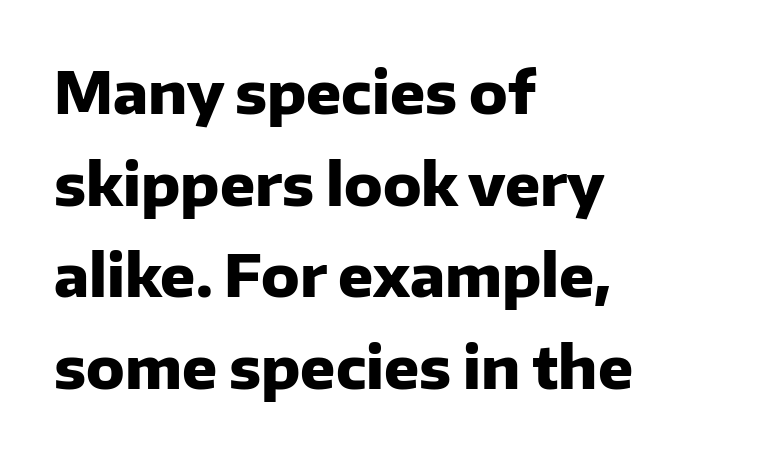
{"serif": "no", "italic": "no", "bold": "yes", "weight": "heavy", "width": "normal", "stroke_contrast": "low", "x_height": "medium", "monospaced": "no", "underline": "no", "align": "left", "line_spacing": "normal", "line_spacing_ratio": 1.58, "letter_spacing": "normal", "letter_spacing_em": 0.0, "glyph_px": 58}
